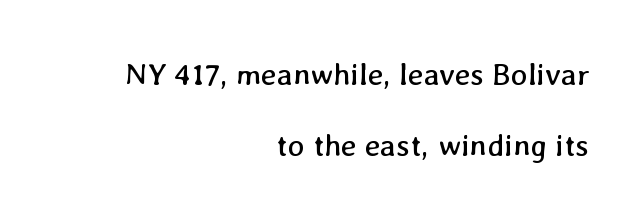
{"bold": "no", "weight": "regular", "width": "normal", "stroke_contrast": "low", "x_height": "medium", "monospaced": "no", "underline": "no", "align": "right", "line_spacing": "loose", "line_spacing_ratio": 2.29, "letter_spacing": "normal", "letter_spacing_em": 0.0, "glyph_px": 31}
